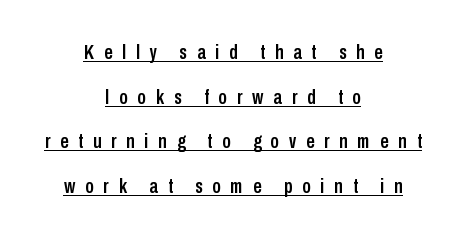
Q: Is the text italic (slanted)? A: No, it is upright.
Q: Is the text underlined? A: Yes.
Q: How is the paragraph aligned? A: Centered.
Q: Is the spacing between letters normal or unusually wide? A: Unusually wide.
Q: Is the spacing between lines tight, normal or loose? A: Loose.
